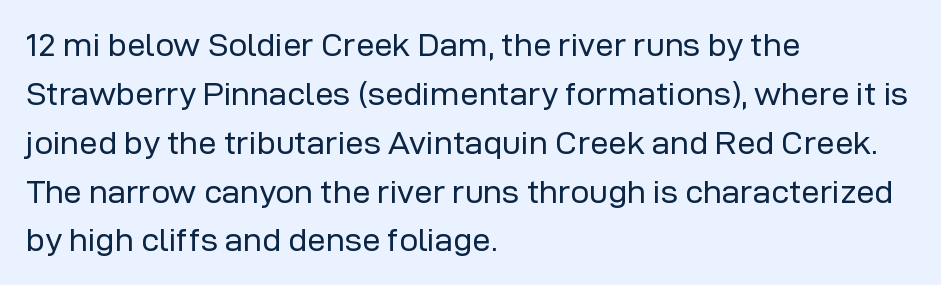
The image shows 33 px regular-weight sans-serif type, upright; set left-aligned, normal line spacing (1.48x), normal letter spacing, not underlined; low stroke contrast and a medium x-height.
